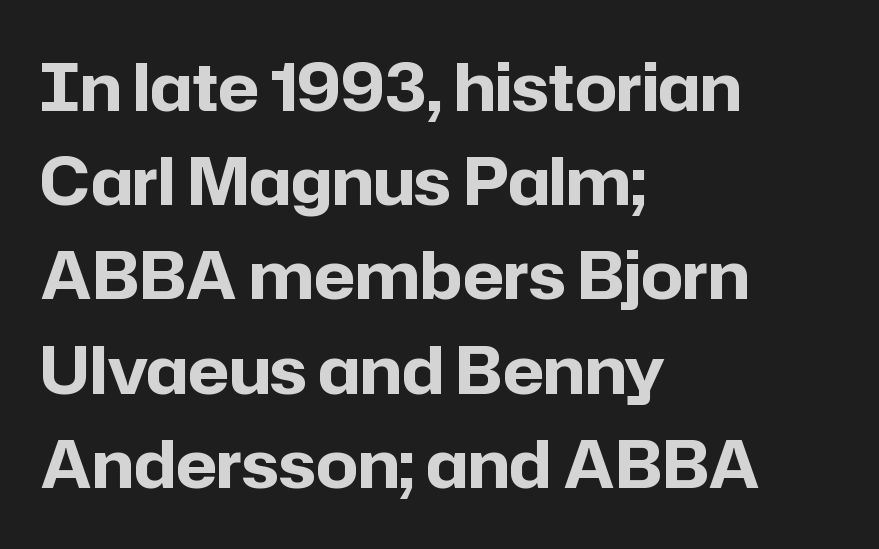
The gap between lines stays unmarked. Do the characters align in a grid? No, the font is proportional. Leading matches the norm, producing a regular column. Note: no serifs on the glyphs. Each line starts at the same left margin while the right side varies. These words are printed bold, with thick strokes throughout.
